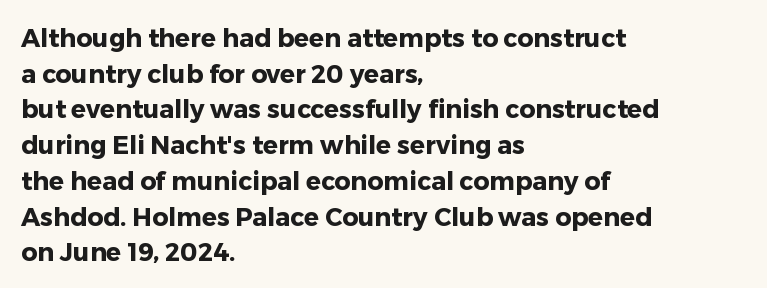
This rendering leaves character spacing at its baseline value. Any mark beneath the type? The region is blank. This is roman type, the default non-slanted kind. Pretty heavy lettering here — definitely bold. Notice how descenders clear the ascenders below comfortably — that's standard leading. All the whitespace from short lines collects on the right.
